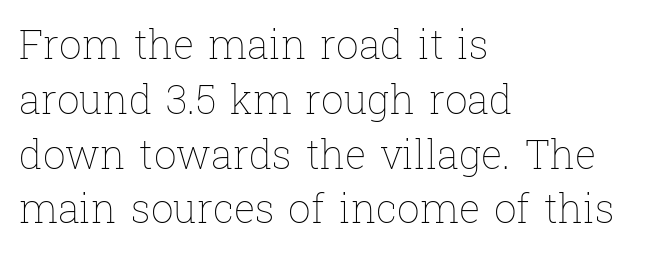
The area under the type is left untouched. Look at the tracking — it's just the regular setting, nothing added. Is there any slant? The stems are plumb. Line spacing here is normal. The letterforms sit at book weight or below.
